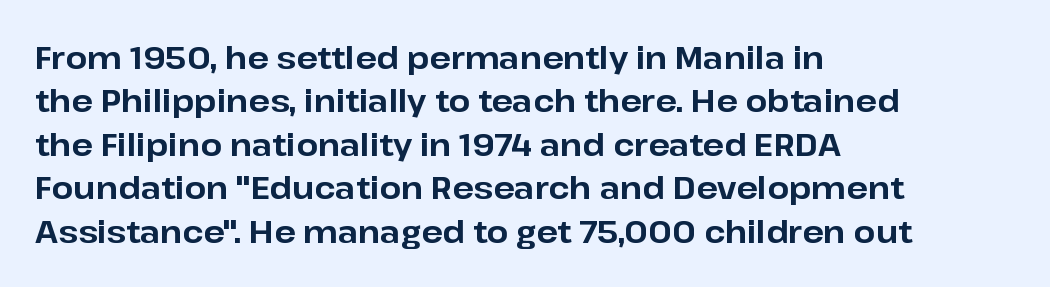
Q: Is the text bold? A: Yes.
Q: Is the text italic (slanted)? A: No, it is upright.
Q: Is the typeface a serif or a sans-serif typeface? A: Sans-serif.
Q: Is the text underlined? A: No.
Q: How is the paragraph aligned? A: Left-aligned.
Q: Is the spacing between letters normal or unusually wide? A: Normal.
Q: Is the spacing between lines tight, normal or loose? A: Normal.
Q: Width (condensed, normal, or wide)? A: Normal.
Q: Stroke contrast? A: Low.
Q: x-height? A: Medium.
Q: Monospaced? A: No.
